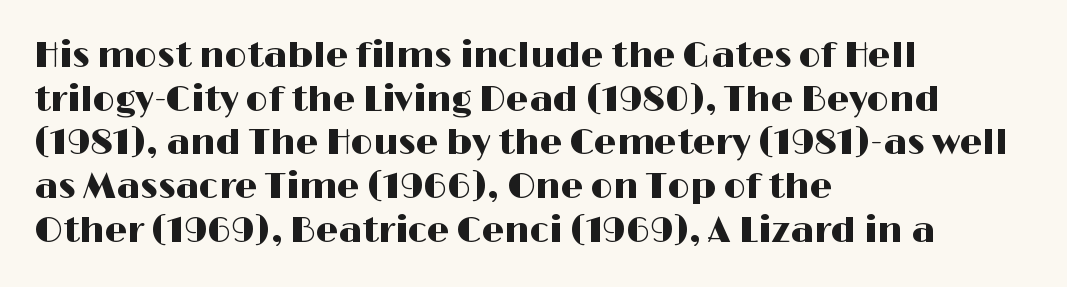
The image shows 35 px wide sans-serif type, upright; set left-aligned, normal line spacing (1.25x), normal letter spacing, not underlined; high stroke contrast and a medium x-height.
